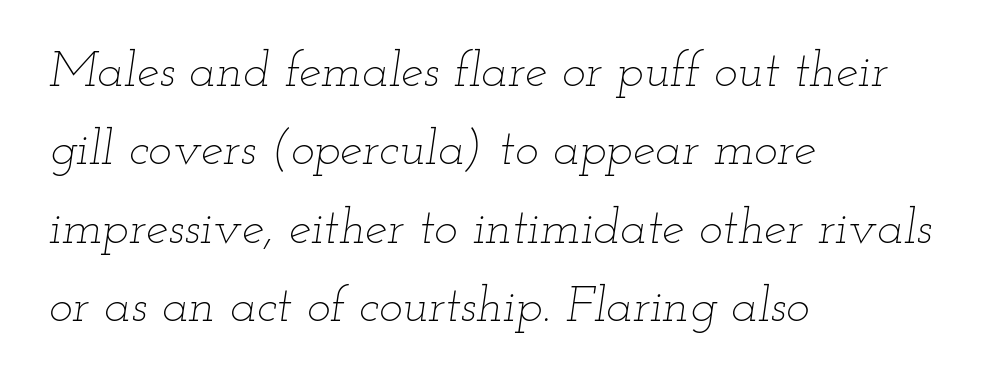
Q: Is the text bold? A: No.
Q: Is the text italic (slanted)? A: Yes, it leans right by about 12 degrees.
Q: Is the text underlined? A: No.
Q: How is the paragraph aligned? A: Left-aligned.
Q: Is the spacing between letters normal or unusually wide? A: Normal.
Q: Is the spacing between lines tight, normal or loose? A: Normal.
Q: Width (condensed, normal, or wide)? A: Wide.
Q: Stroke contrast? A: Low.
Q: x-height? A: Small.
Q: Monospaced? A: No.
